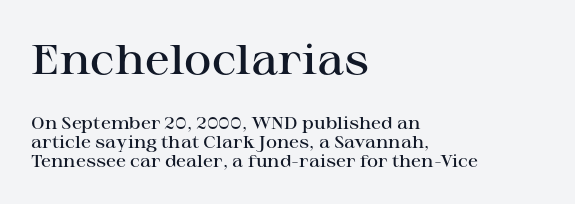
Q: Is the text bold? A: Semi-bold.
Q: Is the text italic (slanted)? A: No, it is upright.
Q: Is the typeface a serif or a sans-serif typeface? A: Serif.
Q: Is the text underlined? A: No.
Q: How is the paragraph aligned? A: Left-aligned.
Q: Is the spacing between letters normal or unusually wide? A: Normal.
Q: Is the spacing between lines tight, normal or loose? A: Tight.
Q: Which block of text is set in a larger size, the first (top) or the second (bottom)? A: The first (top) one.
Q: Width (condensed, normal, or wide)? A: Wide.
Q: Stroke contrast? A: High.
Q: x-height? A: Medium.
Q: Monospaced? A: No.
